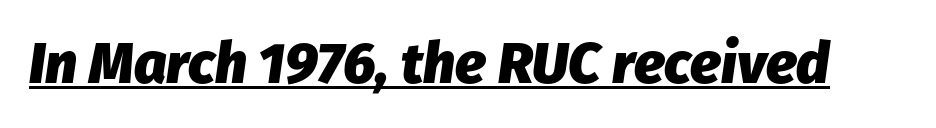
Q: Is the text bold? A: Yes.
Q: Is the text italic (slanted)? A: Yes, it leans right by about 8 degrees.
Q: Is the text underlined? A: Yes.
Q: Is the spacing between letters normal or unusually wide? A: Normal.
Q: Width (condensed, normal, or wide)? A: Normal.
Q: Stroke contrast? A: Low.
Q: x-height? A: Medium.
Q: Monospaced? A: No.
